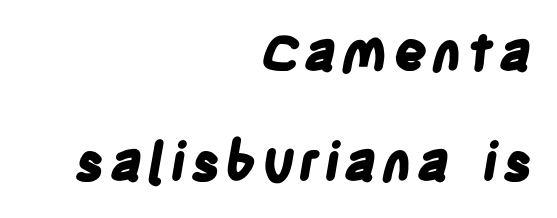
{"serif": "no", "bold": "yes", "weight": "bold", "width": "condensed", "stroke_contrast": "low", "x_height": "large", "monospaced": "no", "underline": "no", "align": "right", "line_spacing": "loose", "line_spacing_ratio": 2.12, "glyph_px": 52}
